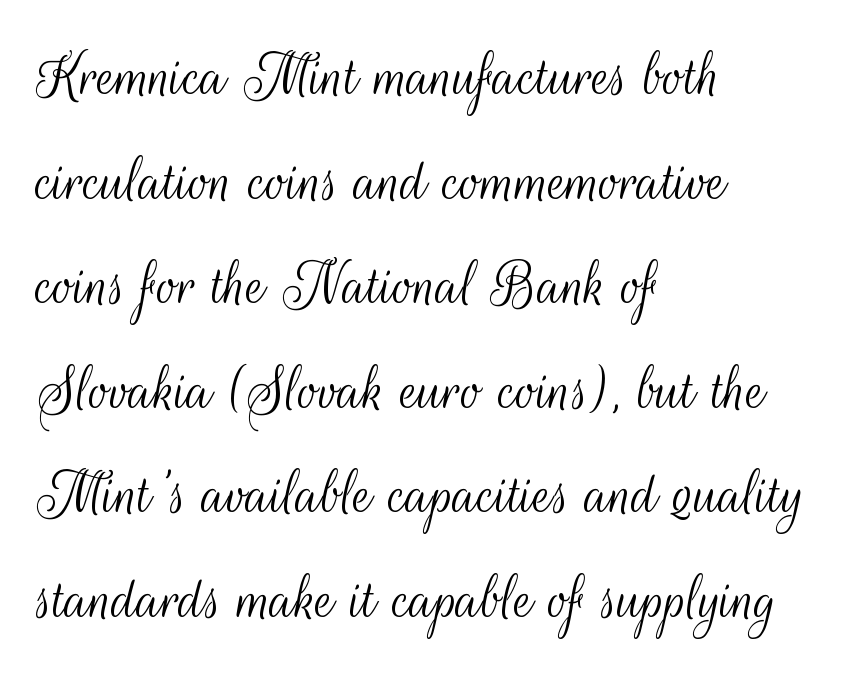
{"serif": "no", "bold": "no", "weight": "light", "width": "condensed", "stroke_contrast": "medium", "x_height": "small", "monospaced": "no", "underline": "no", "align": "left", "line_spacing": "normal", "line_spacing_ratio": 1.56, "letter_spacing": "normal", "letter_spacing_em": 0.0, "glyph_px": 67}
